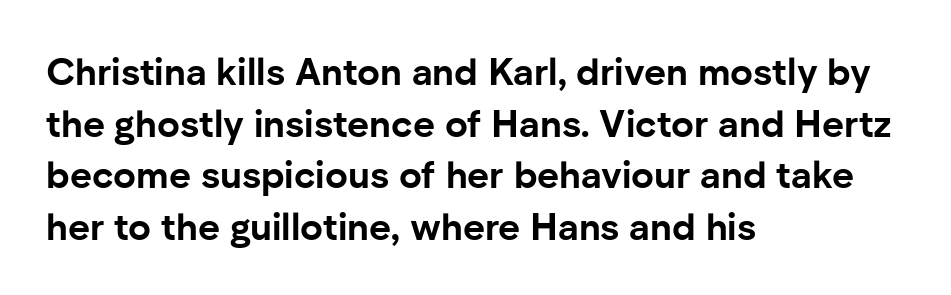
The image shows 38 px bold sans-serif type, upright; set left-aligned, normal line spacing (1.36x), normal letter spacing, not underlined; low stroke contrast and a medium x-height.
